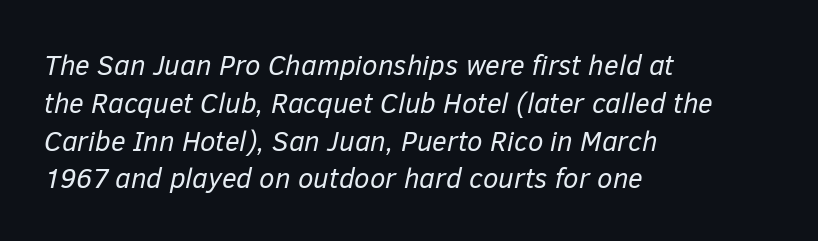
Think standard paragraph weight, or any step lighter than that. These lines stack with their left ends in a neat column. This sample has the flowing, uneven cadence of proportional lettering. The strip under each line holds only bare page. What's the leading like? Ordinary, nothing unusual. Would a proofreader flag this as italicized? Yes.
